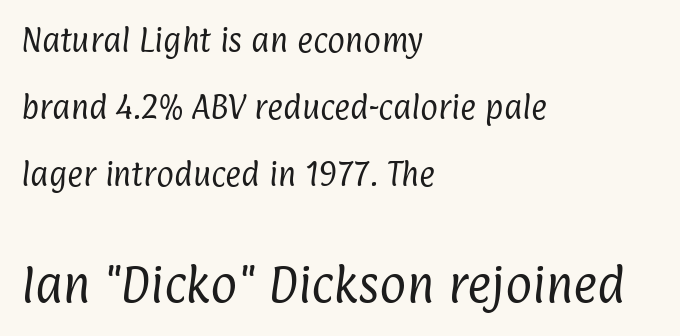
The image shows 41 px regular-weight, condensed sans-serif type; set left-aligned, loose line spacing (2.49x), normal letter spacing, not underlined; the second (bottom) block is 1.52x larger; low stroke contrast and a medium x-height.
